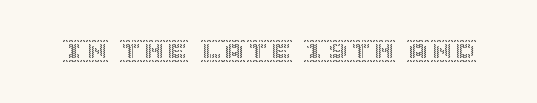
Q: Is the text italic (slanted)? A: No, it is upright.
Q: Is the text underlined? A: No.
Q: Is the spacing between letters normal or unusually wide? A: Normal.
